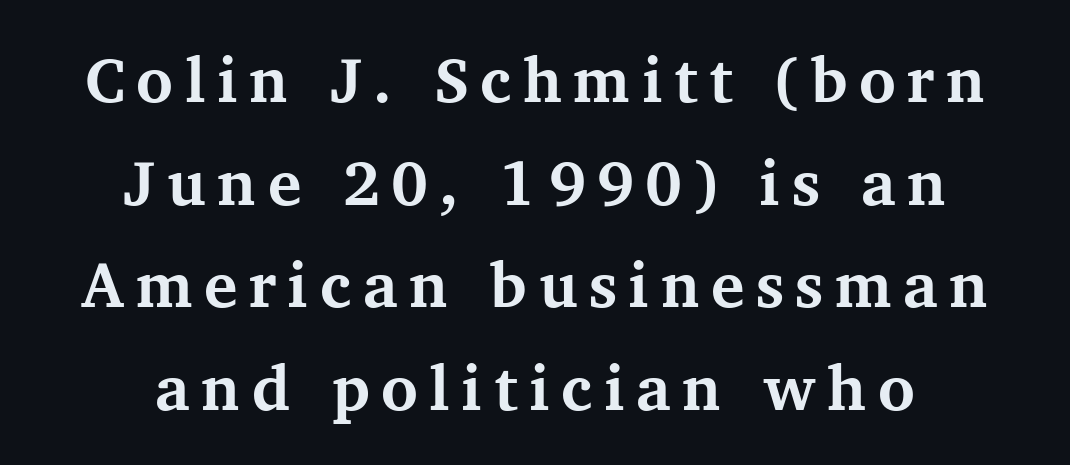
{"serif": "yes", "italic": "no", "bold": "yes", "weight": "bold", "width": "normal", "stroke_contrast": "medium", "x_height": "medium", "monospaced": "no", "underline": "no", "align": "center", "line_spacing": "normal", "line_spacing_ratio": 1.63, "glyph_px": 63}
